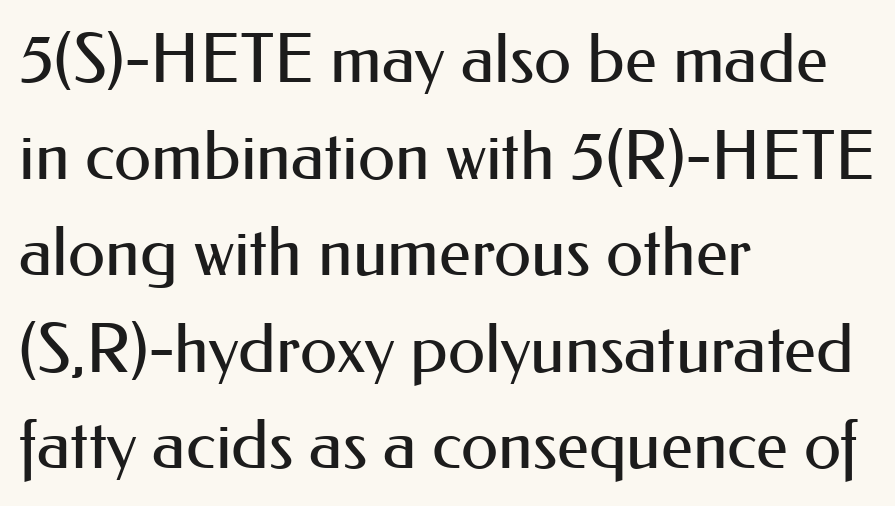
Is there much room between lines? A standard amount, neither cramped nor airy. The setting favours the left margin, as ordinary paragraphs usually do. Ordinary non-slanted type is in use. These lines are rendered in a variable-pitch font. Is the letter spacing exaggerated? No — it looks like the ordinary default.
